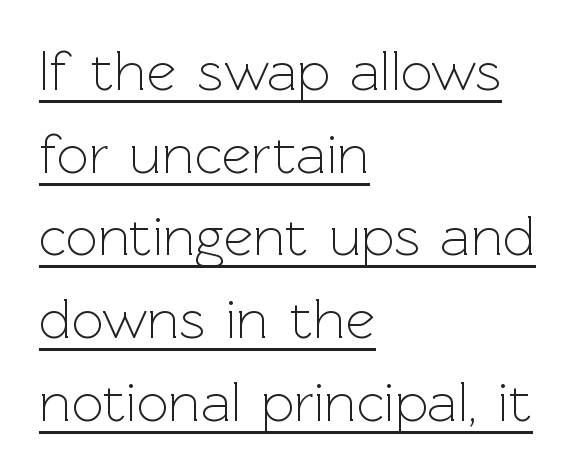
Q: Is the text bold? A: No.
Q: Is the text italic (slanted)? A: No, it is upright.
Q: Is the typeface a serif or a sans-serif typeface? A: Sans-serif.
Q: Is the text underlined? A: Yes.
Q: How is the paragraph aligned? A: Left-aligned.
Q: Is the spacing between letters normal or unusually wide? A: Normal.
Q: Is the spacing between lines tight, normal or loose? A: Normal.
Q: Width (condensed, normal, or wide)? A: Normal.
Q: x-height? A: Medium.
Q: Monospaced? A: No.
